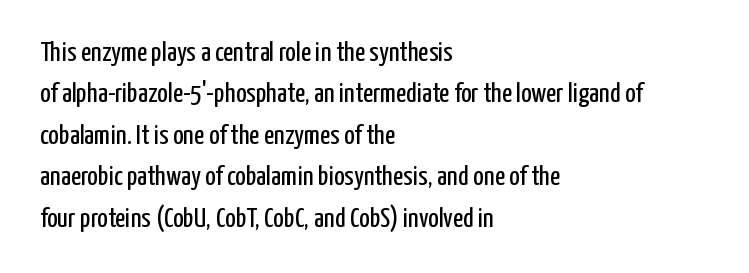
The image shows 28 px regular-weight, condensed sans-serif type, upright; set left-aligned, normal line spacing (1.48x), normal letter spacing, not underlined; low stroke contrast and a medium x-height.
